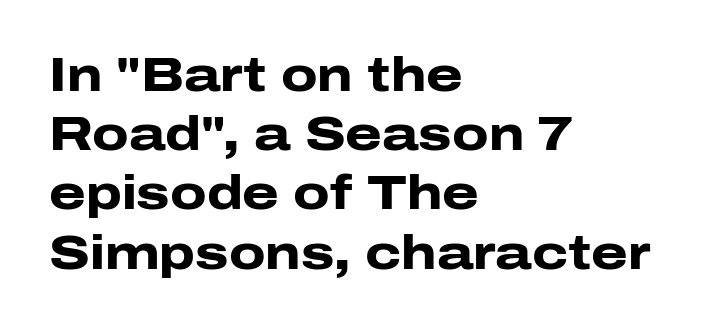
Q: Is the text bold? A: Yes.
Q: Is the text italic (slanted)? A: No, it is upright.
Q: Is the typeface a serif or a sans-serif typeface? A: Sans-serif.
Q: Is the text underlined? A: No.
Q: How is the paragraph aligned? A: Left-aligned.
Q: Is the spacing between letters normal or unusually wide? A: Normal.
Q: Is the spacing between lines tight, normal or loose? A: Normal.
Q: Width (condensed, normal, or wide)? A: Wide.
Q: Stroke contrast? A: Low.
Q: x-height? A: Medium.
Q: Monospaced? A: No.
